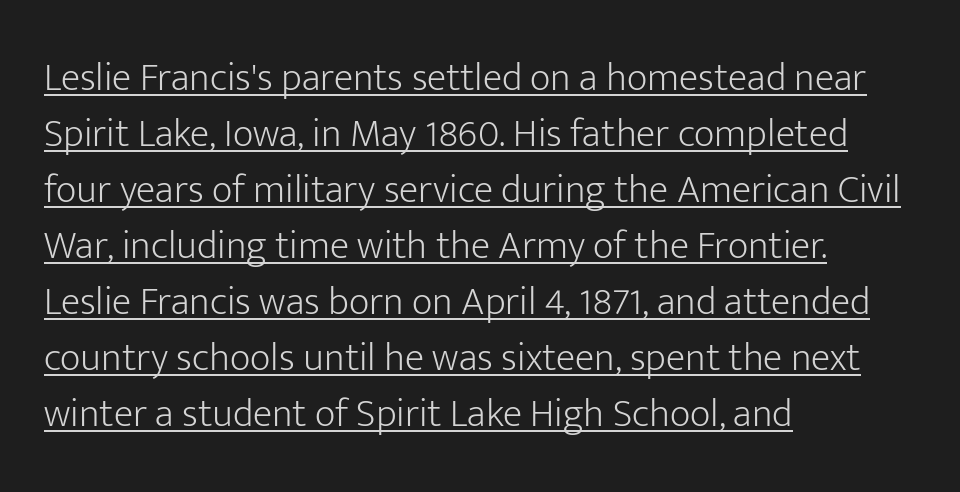
Q: Is the text bold? A: No.
Q: Is the text italic (slanted)? A: No, it is upright.
Q: Is the typeface a serif or a sans-serif typeface? A: Sans-serif.
Q: Is the text underlined? A: Yes.
Q: How is the paragraph aligned? A: Left-aligned.
Q: Is the spacing between letters normal or unusually wide? A: Normal.
Q: Is the spacing between lines tight, normal or loose? A: Normal.
Q: Width (condensed, normal, or wide)? A: Normal.
Q: Stroke contrast? A: Low.
Q: x-height? A: Medium.
Q: Monospaced? A: No.
